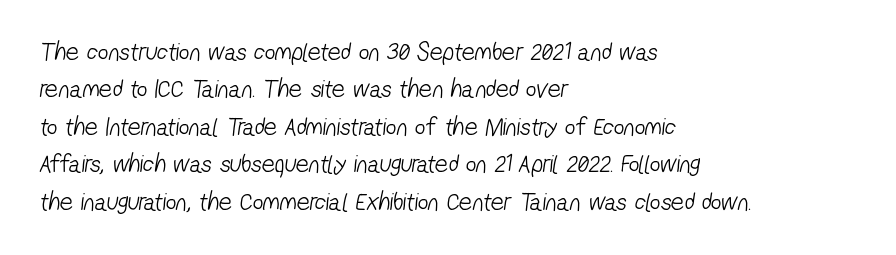
{"bold": "no", "underline": "no", "align": "left", "line_spacing": "normal", "line_spacing_ratio": 1.44, "letter_spacing": "normal", "letter_spacing_em": 0.0, "glyph_px": 26}
